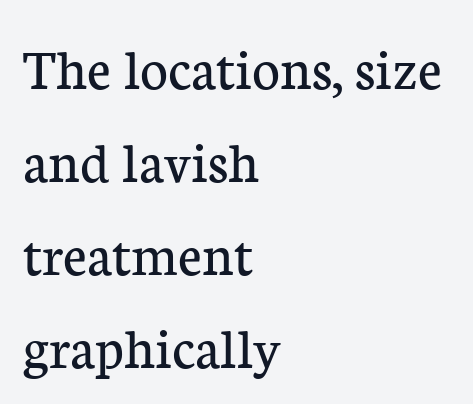
The image shows 60 px regular-weight serif type, upright; set left-aligned, normal line spacing (1.55x), normal letter spacing, not underlined; low stroke contrast and a medium x-height.
